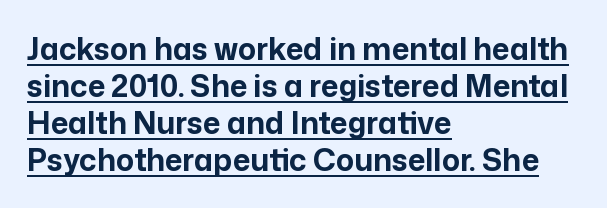
The image shows 30 px bold sans-serif type, upright; set left-aligned, line spacing 1.23x, normal letter spacing, underlined; low stroke contrast and a medium x-height.
